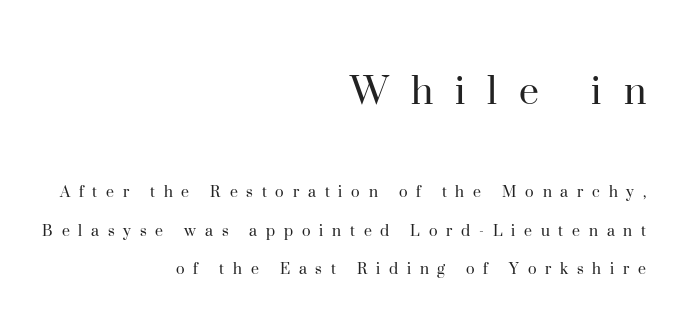
{"serif": "yes", "italic": "no", "bold": "no", "weight": "regular", "width": "normal", "stroke_contrast": "high", "x_height": "small", "monospaced": "no", "underline": "no", "align": "right", "line_spacing": "loose", "line_spacing_ratio": 2.12, "letter_spacing": "wide", "letter_spacing_em": 0.49, "larger_block": "first", "size_ratio": 2.5, "glyph_px": 45}
